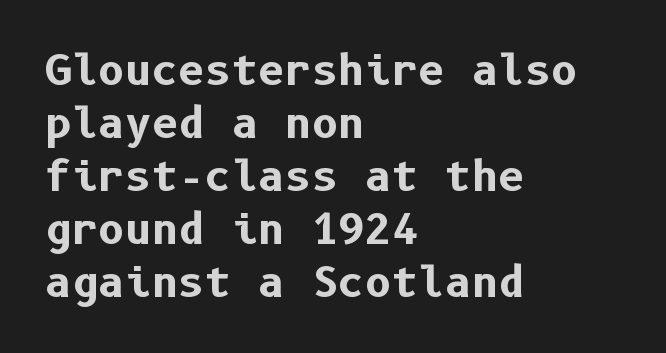
The image shows 41 px bold sans-serif type, upright; set left-aligned, normal line spacing (1.29x), normal letter spacing, not underlined; low stroke contrast and a medium x-height.
